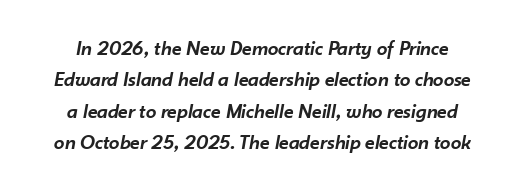
{"italic": "yes", "lean": "right", "slant_degrees": 10, "bold": "semi", "underline": "no", "line_spacing": "normal", "line_spacing_ratio": 1.5, "letter_spacing": "normal", "letter_spacing_em": 0.0, "glyph_px": 21}
